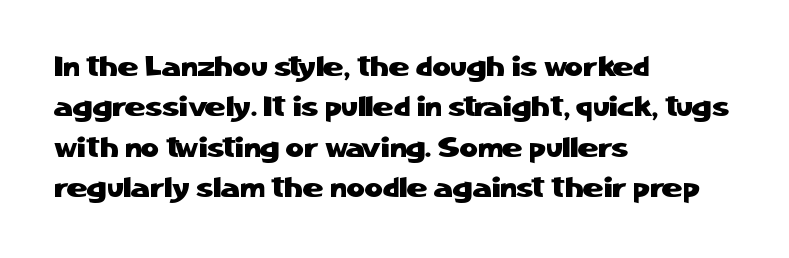
Characters remain perfectly vertical along every line. Varying glyph widths throughout — classic text-font behaviour. The face used here is a sans, in the tradition of grotesques and geometrics. Which margin do the lines hug? The left one — the right edge is uneven. Whoever set this chose a conventional vertical rhythm.
